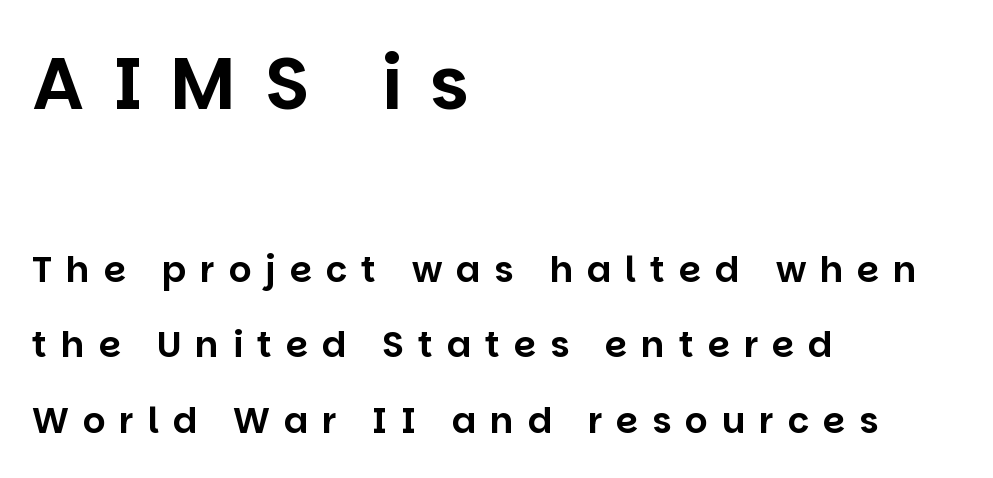
Vertically, the passage feels expansive, rows floating well apart. Loose tracking; the words dissolve into strings of separated letters. The letters in the upper block stand taller than those in the block below. These lines are composed in type without serifs. Any mark beneath the type? The region is blank. Proportional: the letters do not fall into vertical columns.
